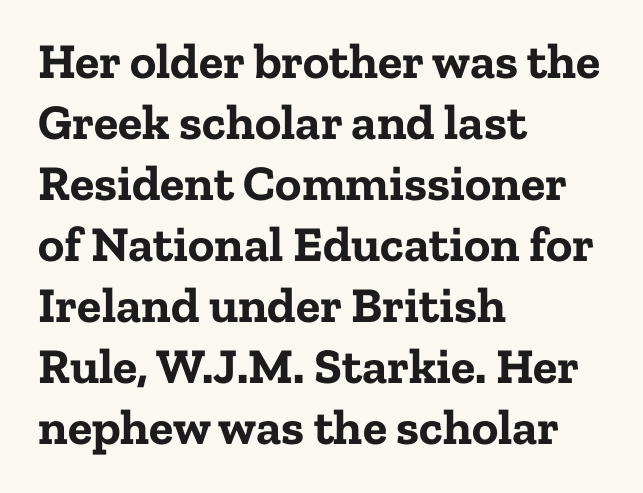
Q: Is the text bold? A: Yes.
Q: Is the text italic (slanted)? A: No, it is upright.
Q: Is the typeface a serif or a sans-serif typeface? A: Serif.
Q: Is the text underlined? A: No.
Q: How is the paragraph aligned? A: Left-aligned.
Q: Is the spacing between letters normal or unusually wide? A: Normal.
Q: Width (condensed, normal, or wide)? A: Normal.
Q: Stroke contrast? A: Low.
Q: x-height? A: Medium.
Q: Monospaced? A: No.
